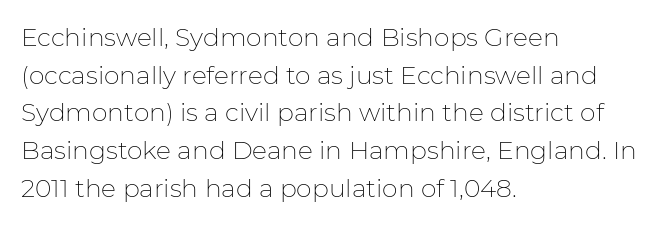
The face used here is rendered with its standard letterfit. Just letters on the line, the space beneath them empty. Caption: face not bold, strokes unweighted. Line spacing here is normal.
